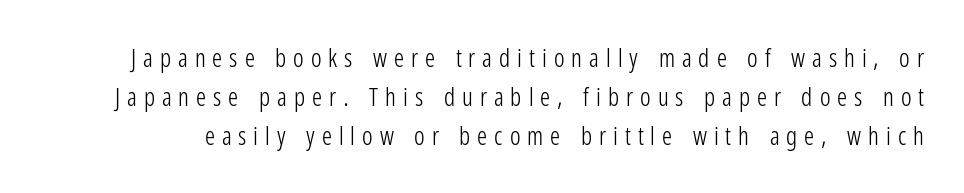
Letters rest on an invisible, unmarked baseline. This is roman type, the default non-slanted kind. The tracking reads as deliberately expanded to a designer's eye. The font is comparable to plain body text, perhaps lighter. If you measured baseline to baseline, you'd find a middling distance.
